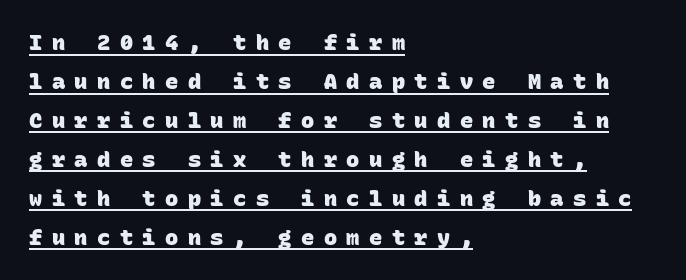
{"bold": "yes", "underline": "yes", "align": "left", "line_spacing_ratio": 1.77, "letter_spacing": "wide", "letter_spacing_em": 0.43, "glyph_px": 22}
